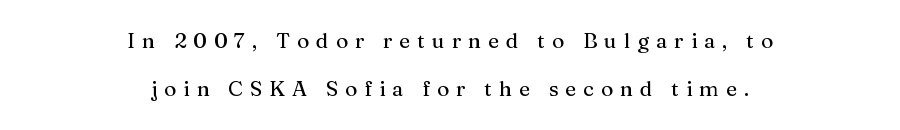
Widely set lines give the paragraph a tall, airy silhouette. Descenders are the only things crossing below the line. Characters remain perfectly vertical along every line. The lines in this sample share a center point and differ in where they start and stop.
